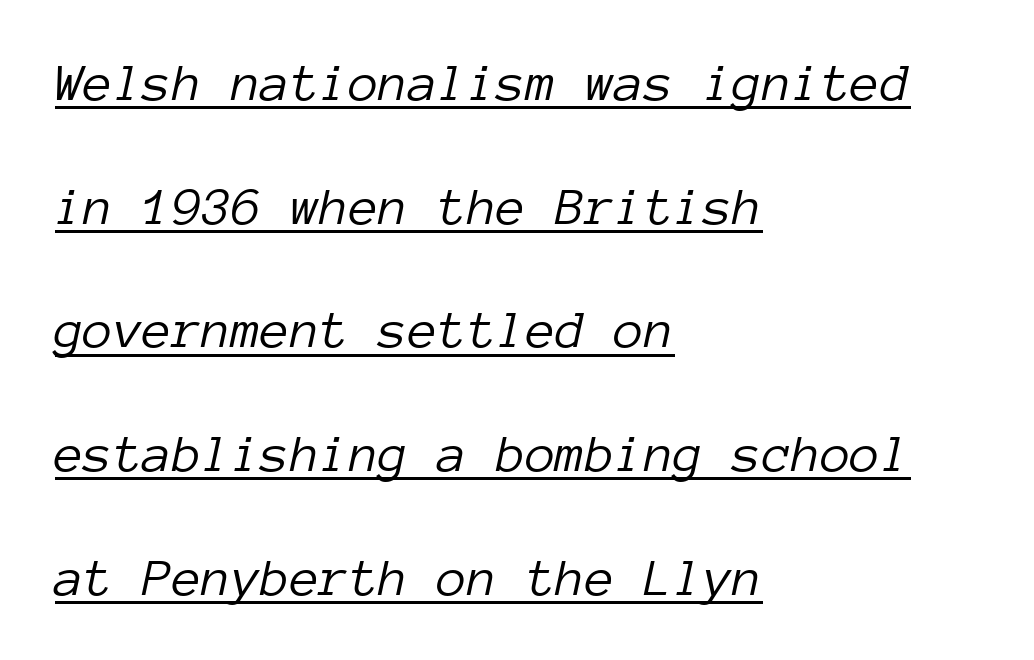
Would a proofreader flag this as italicized? Yes. The passage shown has conventional tracking throughout. The letters march in equal steps, a hallmark of fixed-pitch type. The passage is arranged the way most books set body copy — flush left. These characters rest on top of a visible drawn line. Notice the wide empty band between every row — that's loose leading.
